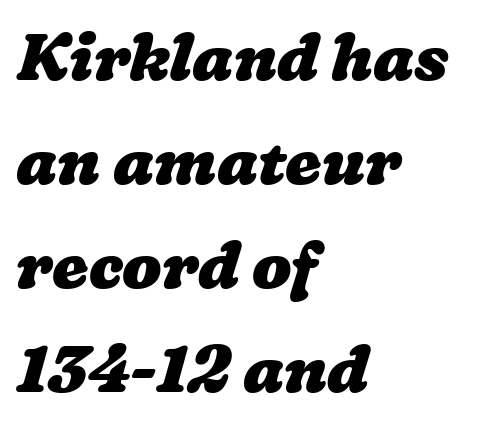
The image shows 65 px heavy, wide type; set left-aligned, normal line spacing (1.6x), normal letter spacing, not underlined; low stroke contrast and a medium x-height.
